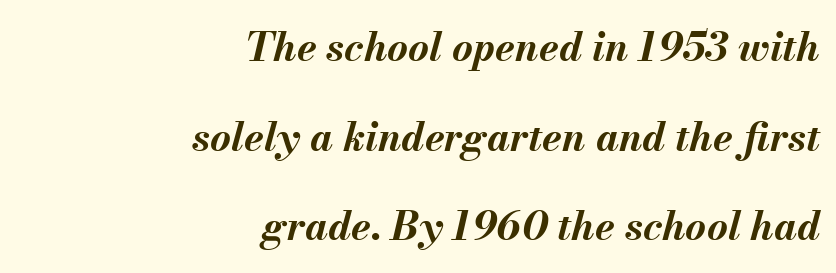
The image shows 40 px bold type, italic (leaning right); set right-aligned, loose line spacing (2.24x), normal letter spacing, not underlined; medium stroke contrast and a small x-height.
